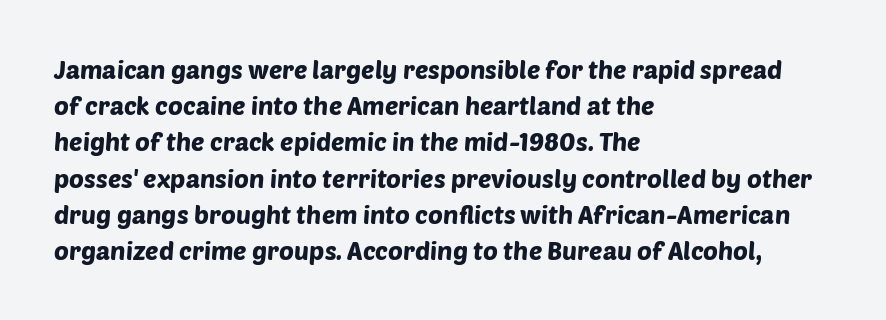
The face used here is rendered with its standard letterfit. Regarding leading, the lines here are spaced in the standard way. Visually the block forms a straight wall on the left and a jagged coastline on the right. The words here are not underlined.
